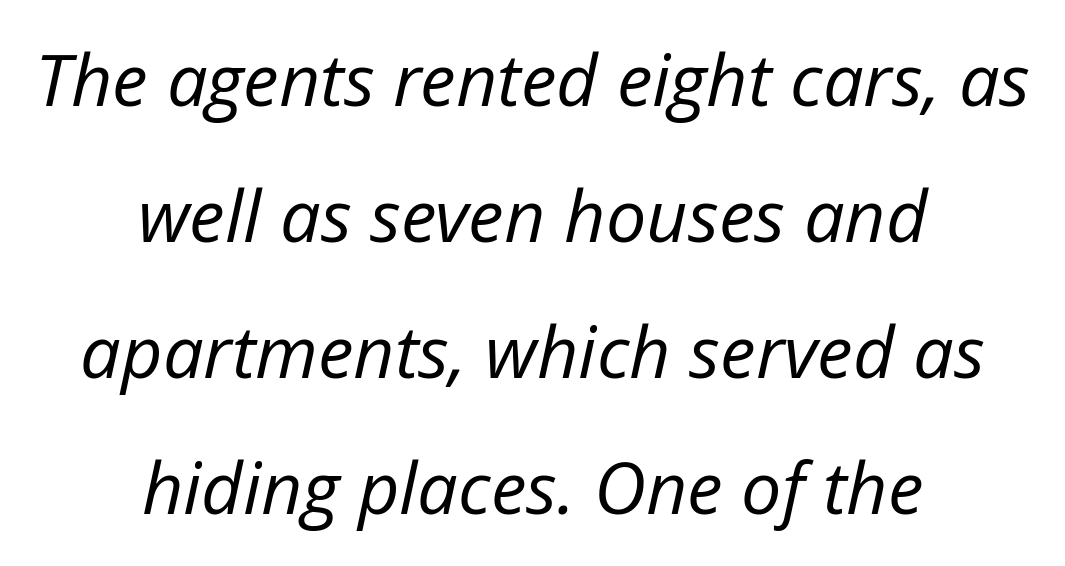
A typesetter would call this proportional, since set widths differ per character. Heaviness? Minimal to ordinary, like unemphasized prose. The typesetter chose a symmetrical, centered arrangement here. The space beneath each line is pristine and unruled.
